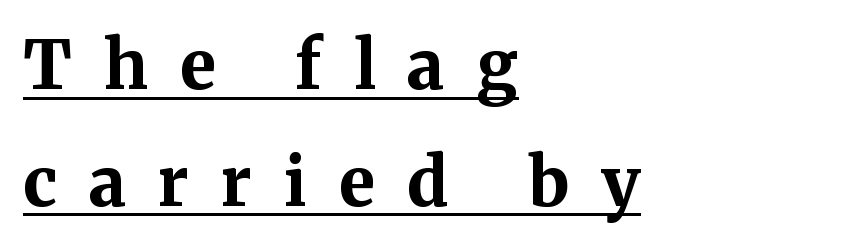
The image shows 67 px bold serif type, upright; set left-aligned, line spacing 1.74x, unusually wide letter spacing (+0.48 em), underlined; medium stroke contrast and a medium x-height.
